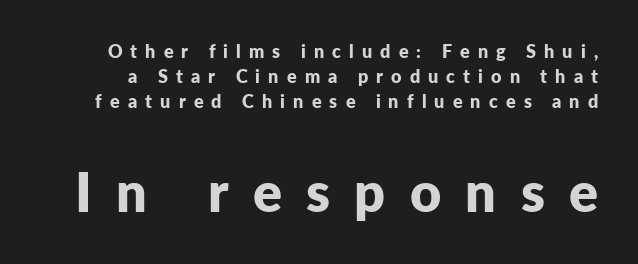
You could only call the tracking loose — the letters float apart. A full-strength bold gives these letters their thick strokes. This sample has the flowing, uneven cadence of proportional lettering. Typographically, this falls in the sans-serif category.
